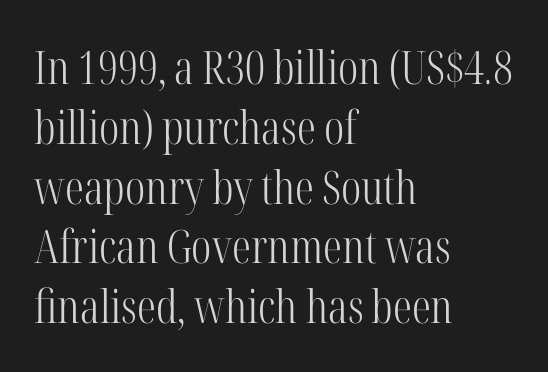
{"serif": "yes", "italic": "no", "bold": "no", "weight": "light", "width": "condensed", "stroke_contrast": "high", "x_height": "medium", "monospaced": "no", "underline": "no", "align": "left", "line_spacing": "normal", "line_spacing_ratio": 1.3, "letter_spacing": "normal", "letter_spacing_em": 0.0, "glyph_px": 46}
